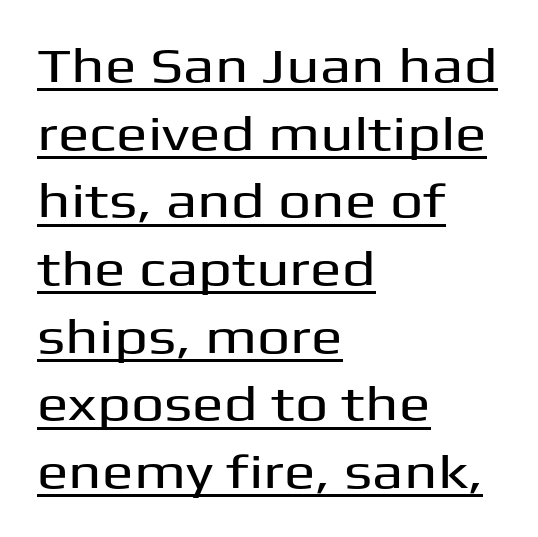
The image shows 47 px wide sans-serif type, upright; set left-aligned, normal line spacing (1.44x), normal letter spacing, underlined; medium stroke contrast and a medium x-height.
